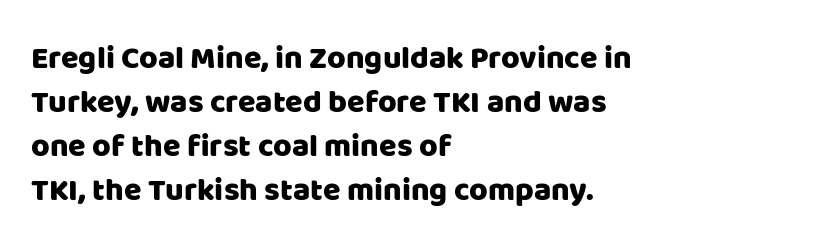
Leftover space on each line is placed entirely after the last word. If you drew a line through each stem, it would be perfectly vertical. The rows are spaced the way most documents space them. The characters display no serif detailing; their extremities are plain.
